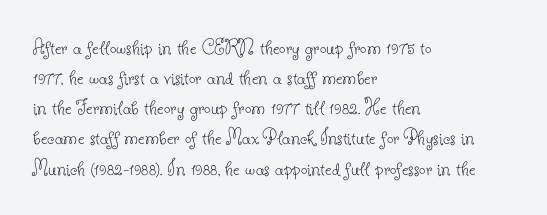
Q: Is the text bold? A: No.
Q: Is the text italic (slanted)? A: No, it is upright.
Q: Is the text underlined? A: No.
Q: How is the paragraph aligned? A: Left-aligned.
Q: Is the spacing between letters normal or unusually wide? A: Normal.
Q: Is the spacing between lines tight, normal or loose? A: Normal.
